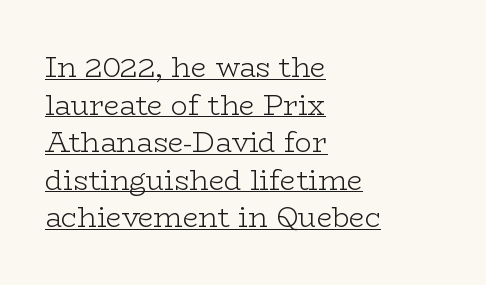
Letterform terminals end in serifs throughout the passage. The passage shown is typed in a proportional face where columns would drift. Observe the ordinary spacing: letters are neighbours, not strangers. Glance below the letters and you will spot a drawn line. Casual observation: everything's shoved over to the left.
